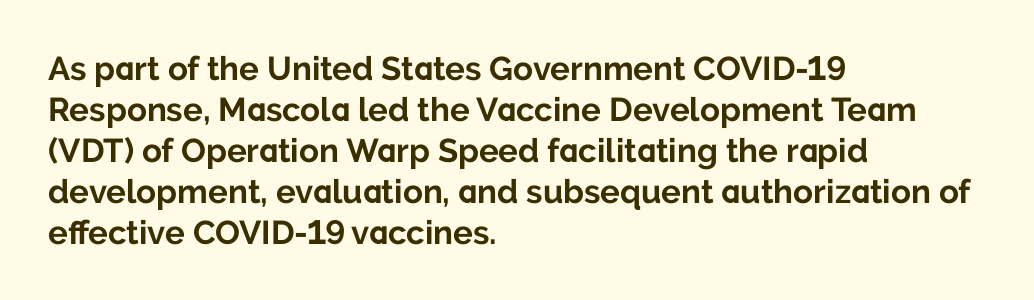
The passage shown is not underscored anywhere. Emphasis by weight is at full strength: bold. Glyph-to-glyph distance matches everyday printed text. Here the designer chose a conventional face with non-uniform glyph widths. This is the regular roman posture of the typeface.
